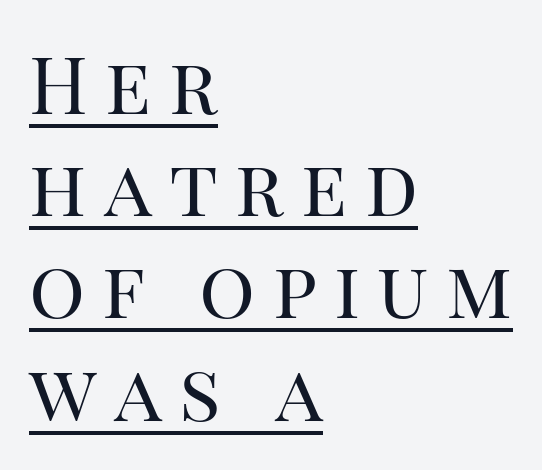
{"serif": "yes", "italic": "no", "bold": "no", "weight": "regular", "width": "normal", "stroke_contrast": "high", "x_height": "large", "monospaced": "no", "underline": "yes", "align": "left", "line_spacing": "normal", "line_spacing_ratio": 1.31, "letter_spacing": "wide", "letter_spacing_em": 0.22, "glyph_px": 78}
